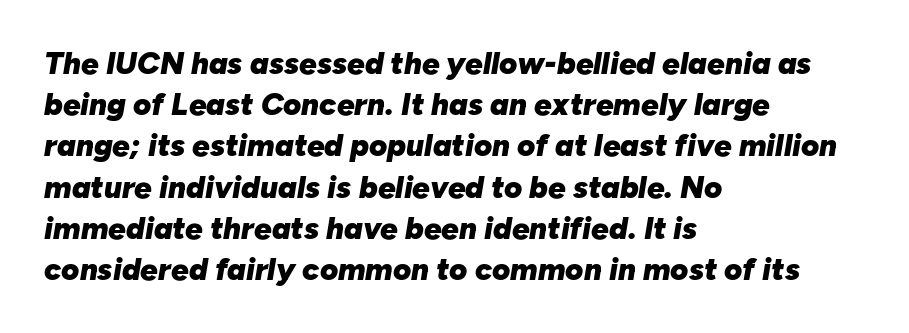
Tracking value appears to be zero — textbook default spacing. The glyphs are unaccompanied by any horizontal stroke below them. Italic: yes, the glyphs are oblique. Each line starts at the same left margin while the right side varies.
